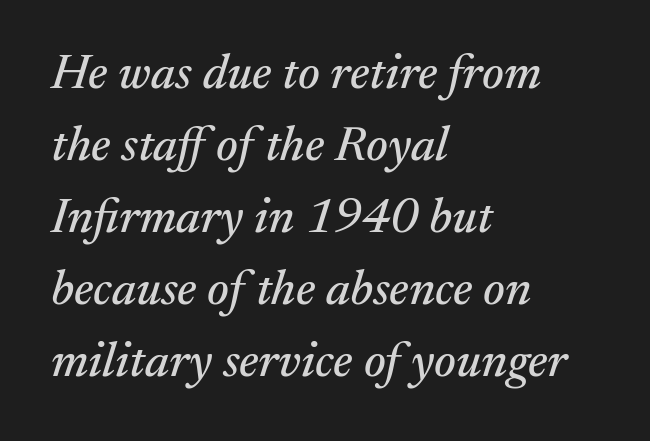
Q: Is the text italic (slanted)? A: Yes, it leans right by about 17 degrees.
Q: Is the typeface a serif or a sans-serif typeface? A: Serif.
Q: Is the text underlined? A: No.
Q: How is the paragraph aligned? A: Left-aligned.
Q: Is the spacing between letters normal or unusually wide? A: Normal.
Q: Is the spacing between lines tight, normal or loose? A: Normal.
Q: Width (condensed, normal, or wide)? A: Normal.
Q: Stroke contrast? A: Medium.
Q: x-height? A: Medium.
Q: Monospaced? A: No.
